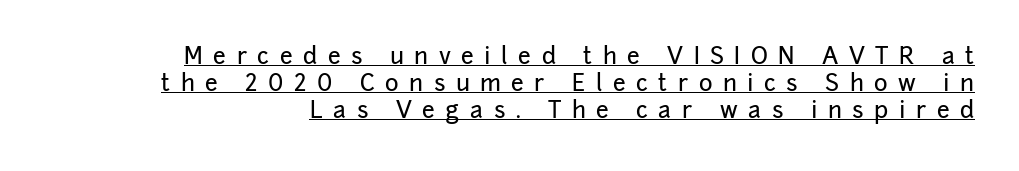
Q: Is the text italic (slanted)? A: No, it is upright.
Q: Is the text underlined? A: Yes.
Q: Is the spacing between letters normal or unusually wide? A: Unusually wide.
